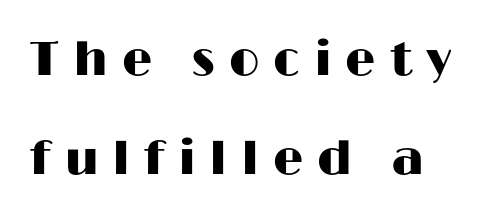
The space between consecutive lines is lavish. Look at the tracking — it's clearly loosened, letters drifting apart. The text was rendered using a sans face with plain stroke endings. Is this a fixed-width face? No — the glyphs have proportional, varying widths.
